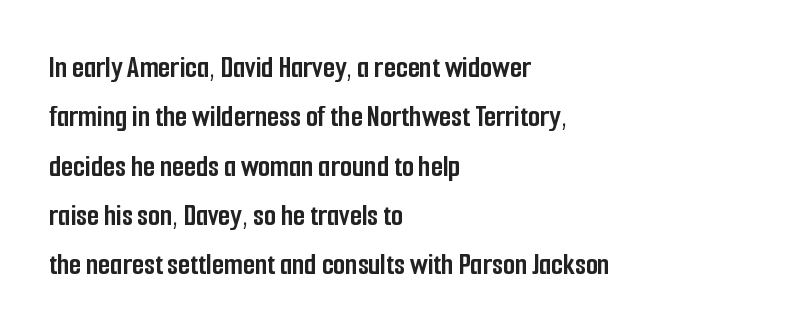
Quick note: underline off. Layout note: lines flush left. The rendering uses natural spacing where letterforms have individual widths. The gaps between neighbouring characters are ordinary and unremarkable. Does the weight exceed regular? Yes, all the way to bold. No italicization has been applied; the sample stays upright.
